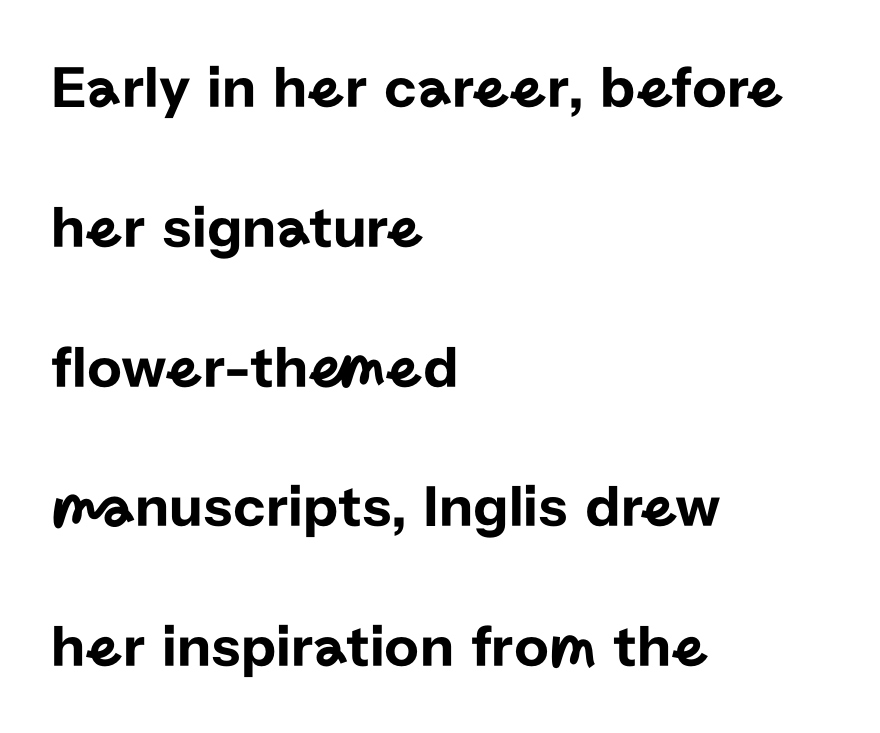
Q: Is the text italic (slanted)? A: No, it is upright.
Q: Is the typeface a serif or a sans-serif typeface? A: Sans-serif.
Q: Is the text underlined? A: No.
Q: How is the paragraph aligned? A: Left-aligned.
Q: Is the spacing between letters normal or unusually wide? A: Normal.
Q: Is the spacing between lines tight, normal or loose? A: Loose.
Q: Width (condensed, normal, or wide)? A: Normal.
Q: Stroke contrast? A: Low.
Q: x-height? A: Medium.
Q: Monospaced? A: No.
